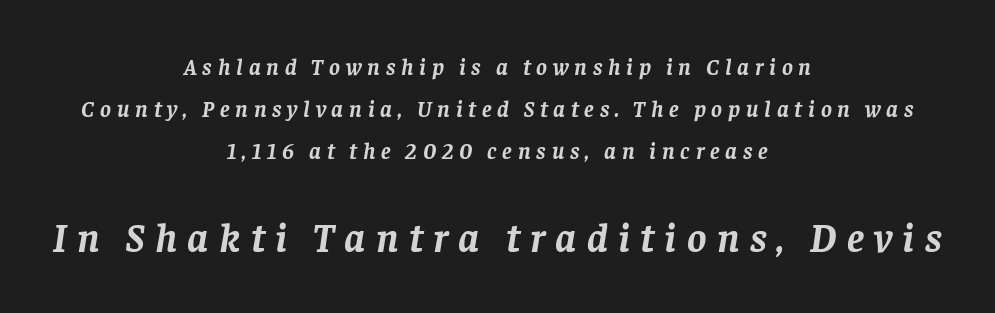
Q: Is the text bold? A: Yes.
Q: Is the text italic (slanted)? A: Yes, it leans right by about 8 degrees.
Q: Is the typeface a serif or a sans-serif typeface? A: Serif.
Q: Is the text underlined? A: No.
Q: How is the paragraph aligned? A: Centered.
Q: Is the spacing between letters normal or unusually wide? A: Unusually wide.
Q: Which block of text is set in a larger size, the first (top) or the second (bottom)? A: The second (bottom) one.
Q: Width (condensed, normal, or wide)? A: Normal.
Q: Stroke contrast? A: Low.
Q: x-height? A: Large.
Q: Monospaced? A: No.
